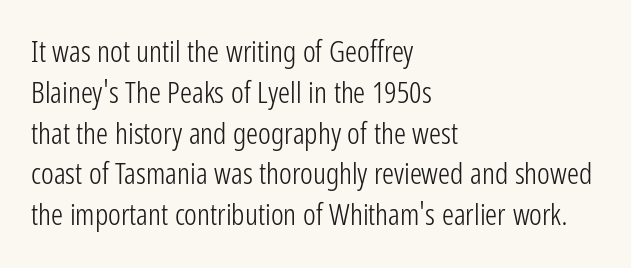
{"serif": "no", "italic": "no", "bold": "no", "weight": "light", "width": "condensed", "stroke_contrast": "low", "x_height": "medium", "monospaced": "no", "underline": "no", "align": "left", "line_spacing": "normal", "line_spacing_ratio": 1.36, "letter_spacing": "normal", "letter_spacing_em": 0.0, "glyph_px": 30}
